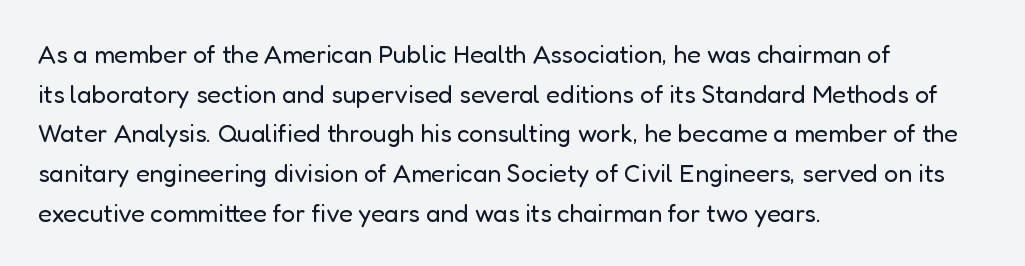
The image shows 25 px text type, upright; set left-aligned, normal line spacing (1.59x), normal letter spacing, not underlined.
